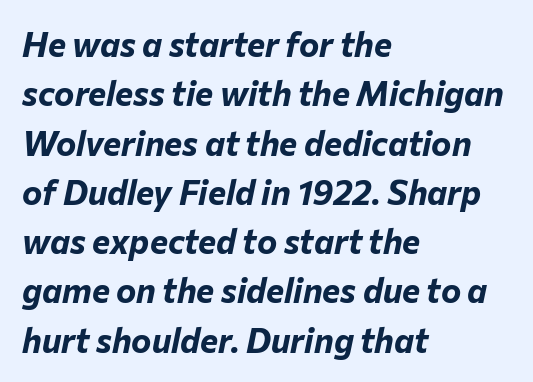
The image shows 34 px bold type, italic (leaning right); set left-aligned, normal line spacing (1.45x), normal letter spacing, not underlined; low stroke contrast and a medium x-height.
